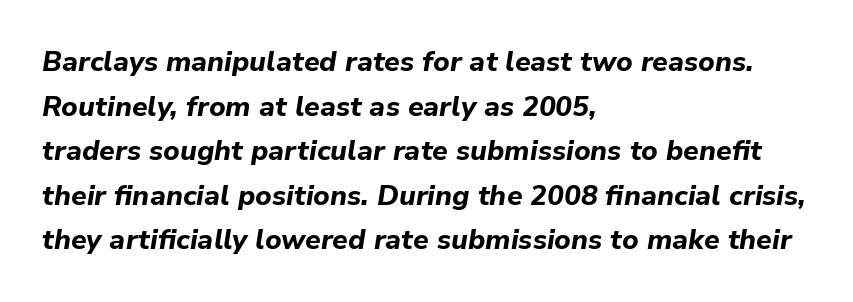
Q: Is the text bold? A: Yes.
Q: Is the text italic (slanted)? A: Yes, it leans right by about 9 degrees.
Q: Is the text underlined? A: No.
Q: How is the paragraph aligned? A: Left-aligned.
Q: Is the spacing between letters normal or unusually wide? A: Normal.
Q: Is the spacing between lines tight, normal or loose? A: Normal.
Q: Width (condensed, normal, or wide)? A: Normal.
Q: Stroke contrast? A: Low.
Q: x-height? A: Medium.
Q: Monospaced? A: No.
